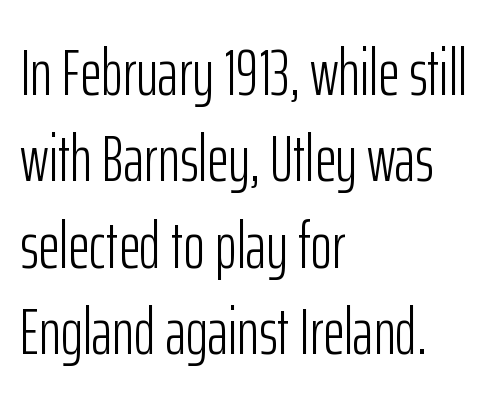
Proportional: the letters do not fall into vertical columns. Horizontal alignment here is leftward, the default for most running prose. It's the straight-up-and-down kind of type. Is the stroke heavy? The answer is a plain regular-or-lighter. Between one letter and the next there's only the usual sliver of space.
